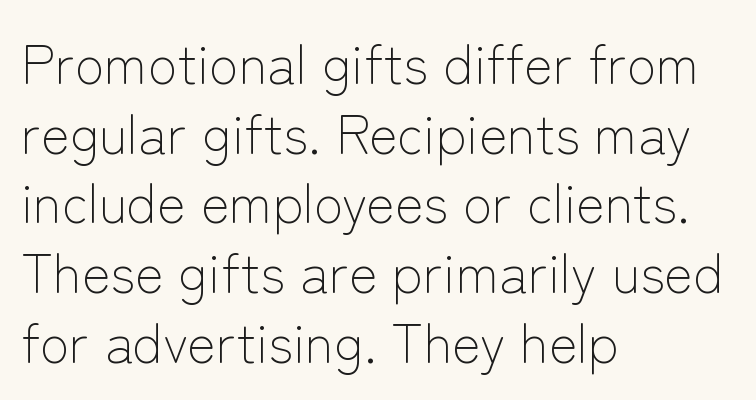
Each letter keeps its own natural width here, so spacing adapts to shape. No heavy texture on the line: the type isn't bold. The leading is moderate, giving the passage an even texture. A clean baseline with only descenders dipping below it. Type style note: lacks serifs.
